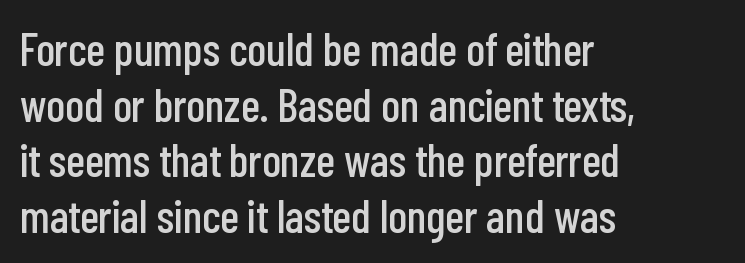
{"serif": "no", "italic": "no", "width": "condensed", "stroke_contrast": "low", "x_height": "medium", "monospaced": "no", "underline": "no", "align": "left", "line_spacing_ratio": 1.21, "letter_spacing": "normal", "letter_spacing_em": 0.0, "glyph_px": 46}
